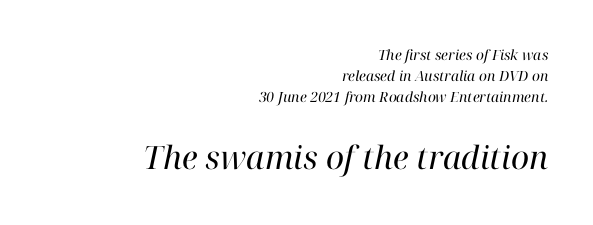
{"serif": "yes", "italic": "yes", "lean": "right", "slant_degrees": 12, "bold": "no", "weight": "regular", "width": "normal", "stroke_contrast": "high", "x_height": "medium", "monospaced": "no", "underline": "no", "align": "right", "line_spacing": "normal", "line_spacing_ratio": 1.51, "letter_spacing": "normal", "letter_spacing_em": 0.0, "larger_block": "second", "size_ratio": 2.29, "glyph_px": 32}
